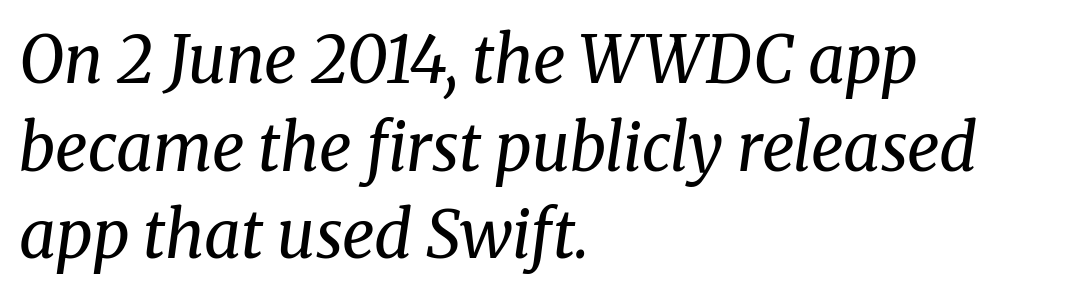
The image shows 65 px regular-weight serif type, italic (leaning right); set left-aligned, normal line spacing (1.35x), normal letter spacing, not underlined; medium stroke contrast and a medium x-height.
